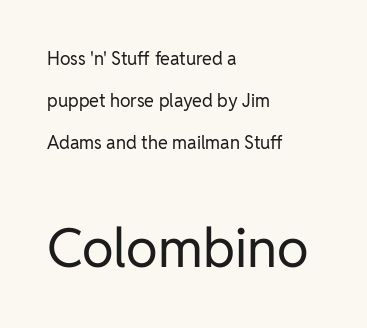
You can tell from the bare stems that sans-serif type was used. Quick note: underline off. The composition opens small and finishes big. Stroke thickness stays within the range of a standard reading face or lighter. Is there any slant? The stems are plumb.
